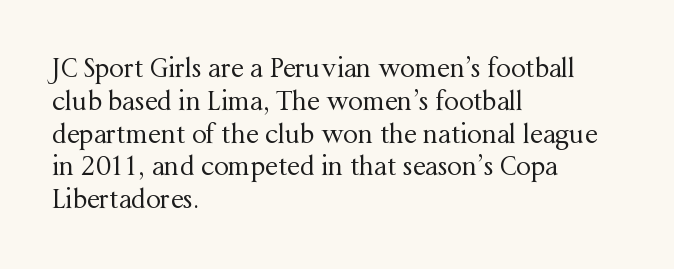
Q: Is the text bold? A: No.
Q: Is the text italic (slanted)? A: No, it is upright.
Q: Is the text underlined? A: No.
Q: How is the paragraph aligned? A: Left-aligned.
Q: Is the spacing between letters normal or unusually wide? A: Normal.
Q: Is the spacing between lines tight, normal or loose? A: Normal.
